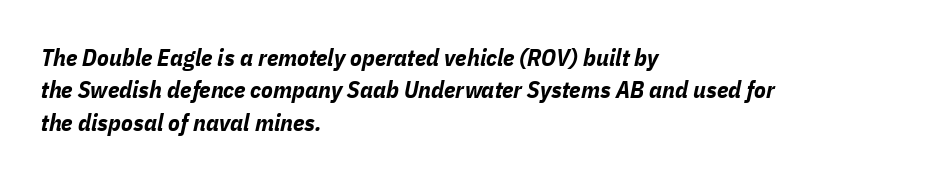
The passage shown is emphatically bold. Whoever set this chose a conventional vertical rhythm. The passage shown leans; its letterforms are oblique. The setting favours the left margin, as ordinary paragraphs usually do. Bare-footed words on every line.
